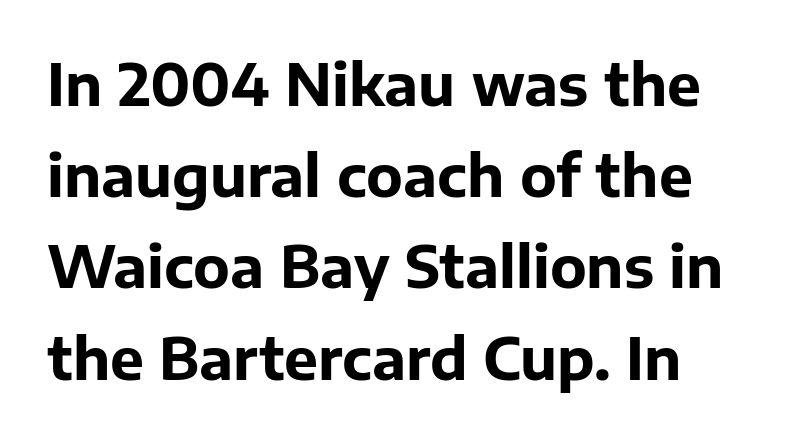
{"serif": "no", "italic": "no", "bold": "yes", "weight": "bold", "width": "normal", "stroke_contrast": "low", "x_height": "medium", "monospaced": "no", "underline": "no", "align": "left", "line_spacing": "normal", "line_spacing_ratio": 1.6, "letter_spacing": "normal", "letter_spacing_em": 0.0, "glyph_px": 57}
